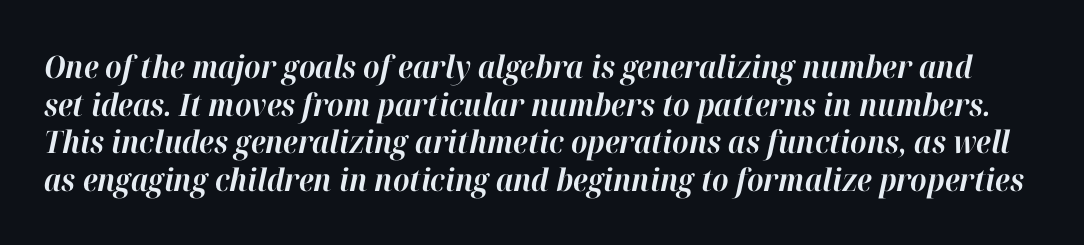
Words float on clear page, feet unadorned. Style check: oblique. Characters follow at the spacing the type designer built in. Strokes here are thick enough to call this a true bold. The face used here is proportionally spaced, like ordinary book or web type.
